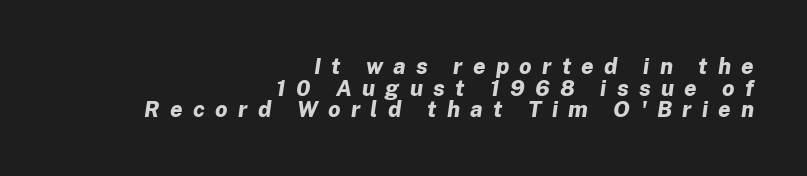
The image shows 22 px bold type, italic (leaning right); set right-aligned, tight line spacing (0.98x), unusually wide letter spacing (+0.47 em), not underlined.
